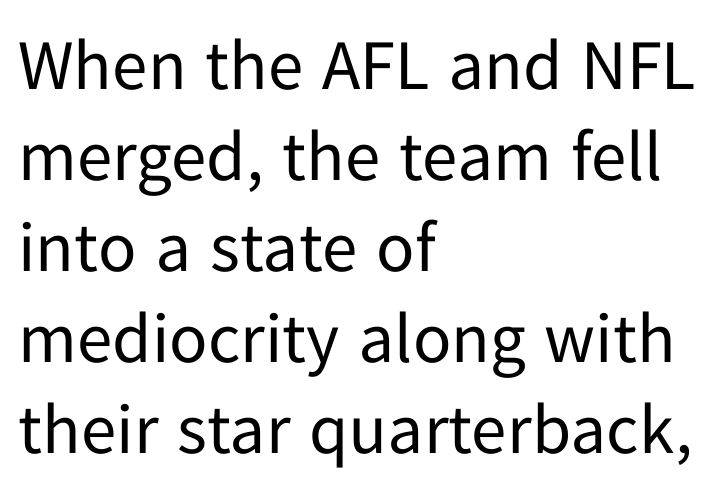
{"serif": "no", "italic": "no", "bold": "no", "weight": "regular", "width": "normal", "stroke_contrast": "low", "x_height": "medium", "monospaced": "no", "underline": "no", "align": "left", "line_spacing": "normal", "line_spacing_ratio": 1.28, "letter_spacing": "normal", "letter_spacing_em": 0.0, "glyph_px": 71}
